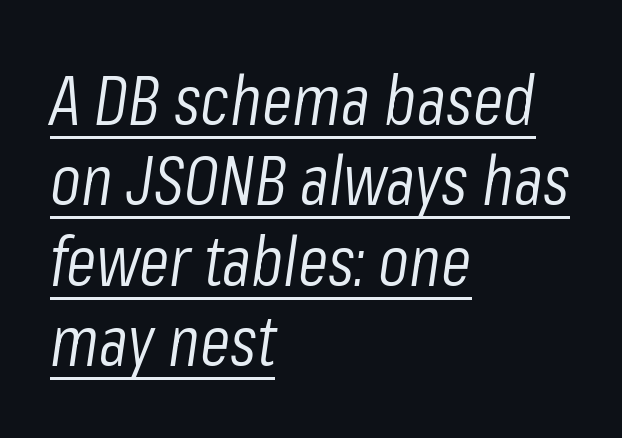
The image shows 70 px light, condensed type, italic (leaning right); set left-aligned, tight line spacing (1.15x), normal letter spacing, underlined; low stroke contrast and a medium x-height.
